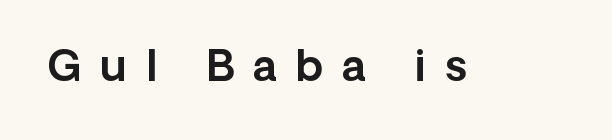
The image shows 43 px sans-serif type, upright; set unusually wide letter spacing (+0.44 em), not underlined; a medium x-height.
